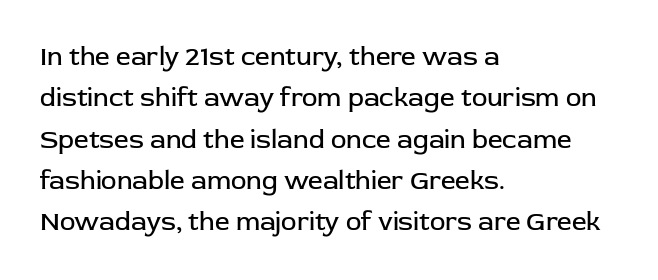
Q: Is the text bold? A: No.
Q: Is the text italic (slanted)? A: No, it is upright.
Q: Is the text underlined? A: No.
Q: How is the paragraph aligned? A: Left-aligned.
Q: Is the spacing between letters normal or unusually wide? A: Normal.
Q: Is the spacing between lines tight, normal or loose? A: Normal.
